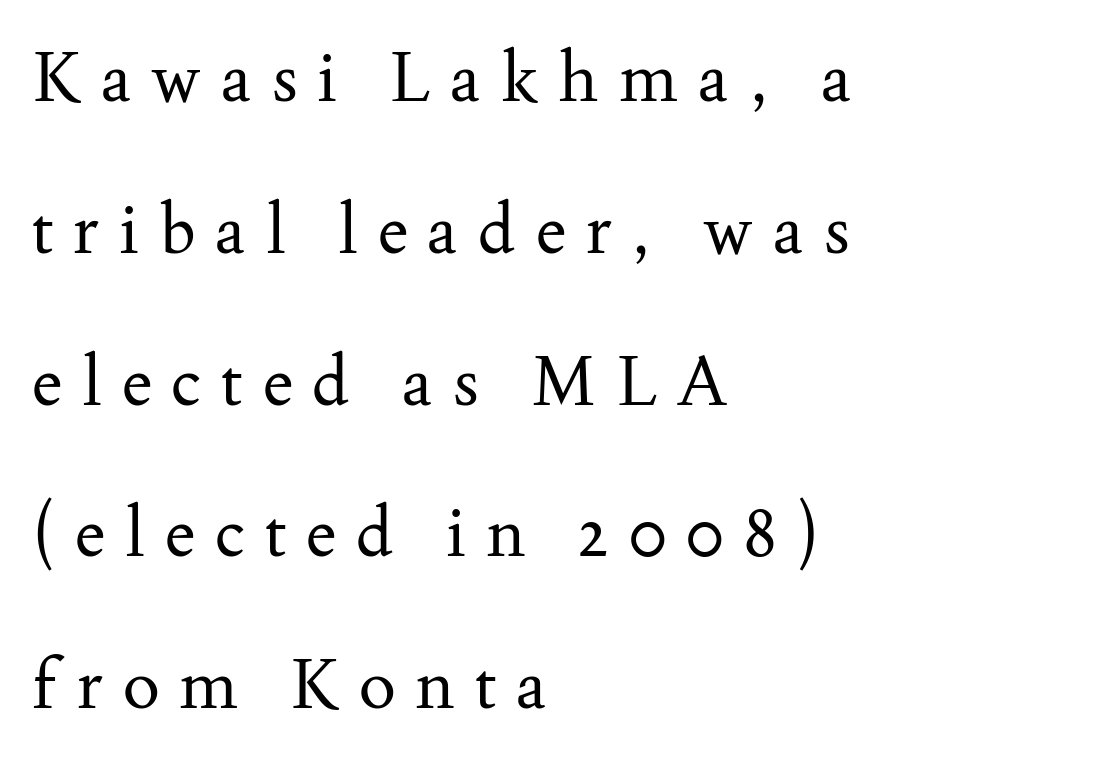
Do the letters lean? They stand straight. A serif font was chosen for this passage. Unmarked baselines from the first word to the last. Whoever set this chose breathing room over compactness in the vertical rhythm.
